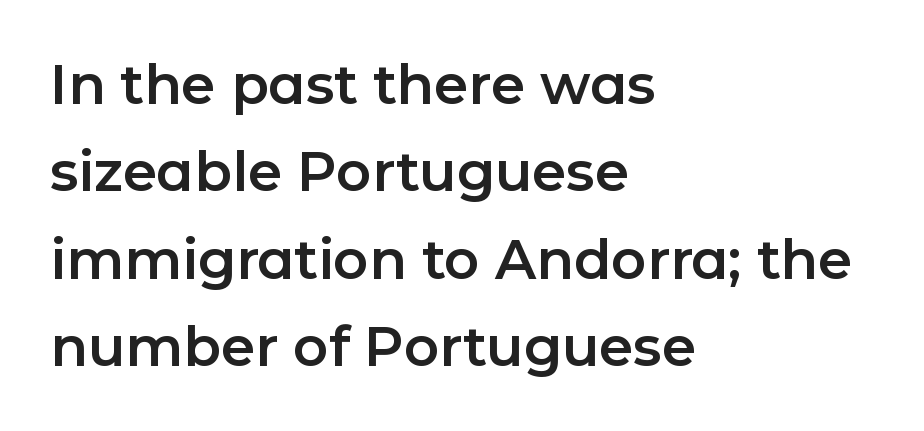
{"serif": "no", "italic": "no", "width": "normal", "stroke_contrast": "low", "x_height": "medium", "monospaced": "no", "underline": "no", "align": "left", "line_spacing": "normal", "line_spacing_ratio": 1.59, "letter_spacing": "normal", "letter_spacing_em": 0.0, "glyph_px": 55}
